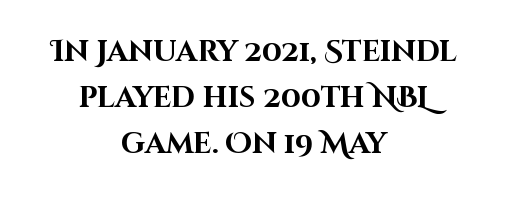
{"serif": "no", "italic": "no", "bold": "yes", "weight": "bold", "width": "normal", "stroke_contrast": "high", "x_height": "large", "monospaced": "no", "underline": "no", "align": "center", "line_spacing": "normal", "line_spacing_ratio": 1.59, "letter_spacing": "normal", "letter_spacing_em": 0.0, "glyph_px": 29}
